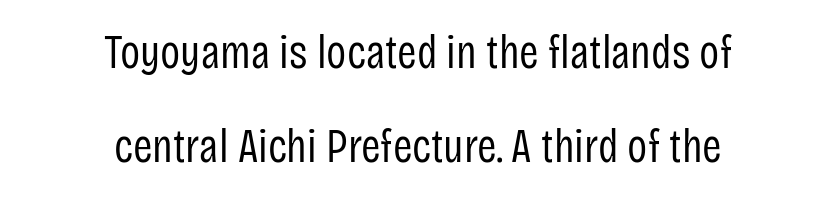
Q: Is the text bold? A: No.
Q: Is the text italic (slanted)? A: No, it is upright.
Q: Is the typeface a serif or a sans-serif typeface? A: Sans-serif.
Q: Is the text underlined? A: No.
Q: How is the paragraph aligned? A: Centered.
Q: Is the spacing between letters normal or unusually wide? A: Normal.
Q: Is the spacing between lines tight, normal or loose? A: Loose.
Q: Width (condensed, normal, or wide)? A: Condensed.
Q: Stroke contrast? A: Low.
Q: x-height? A: Large.
Q: Monospaced? A: No.
